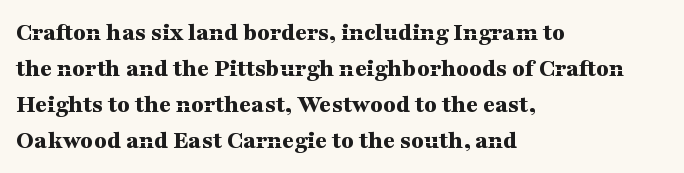
The image shows 26 px bold type, upright; set left-aligned, normal line spacing (1.38x), normal letter spacing, not underlined.
